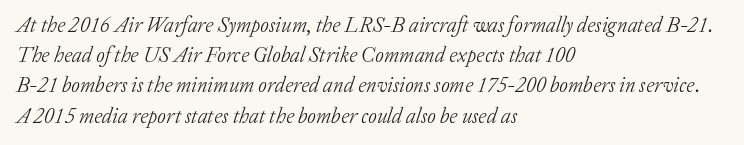
A quiet, ordinary-to-light weight characterises the typeface. Glance below the letters and you will spot only blank space. Slanted lettering throughout. The line texture is even and compact thanks to regular tracking. Typeset ragged right — the left edge is the straight one.
